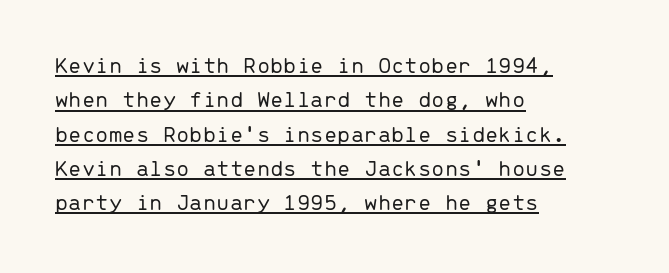
{"italic": "no", "bold": "no", "underline": "yes", "align": "left", "line_spacing": "normal", "line_spacing_ratio": 1.43, "letter_spacing": "normal", "letter_spacing_em": 0.0, "glyph_px": 24}
